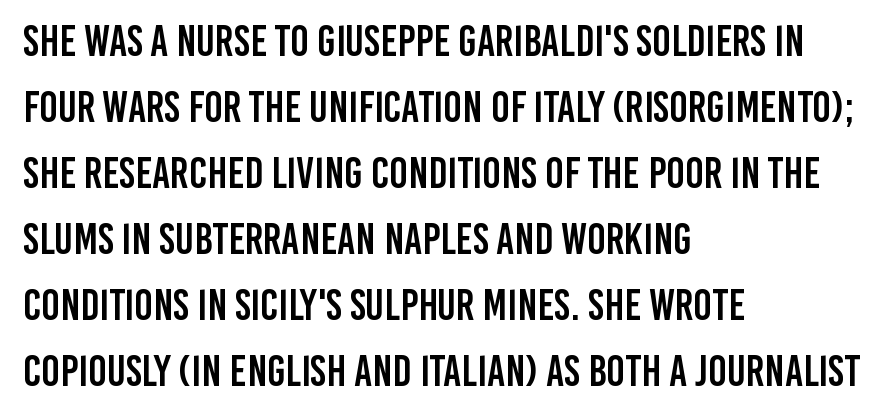
The image shows 44 px condensed sans-serif type, upright; set left-aligned, normal line spacing (1.5x), normal letter spacing, not underlined; low stroke contrast and a large x-height.
